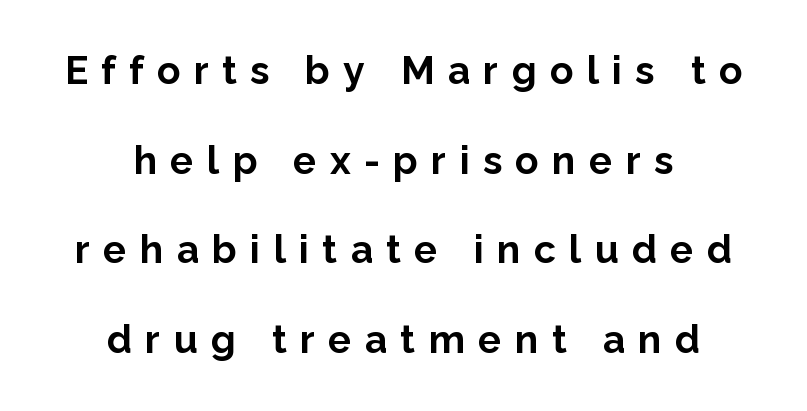
Q: Is the text bold? A: Yes.
Q: Is the text italic (slanted)? A: No, it is upright.
Q: Is the typeface a serif or a sans-serif typeface? A: Sans-serif.
Q: Is the text underlined? A: No.
Q: How is the paragraph aligned? A: Centered.
Q: Is the spacing between letters normal or unusually wide? A: Unusually wide.
Q: Is the spacing between lines tight, normal or loose? A: Loose.
Q: Width (condensed, normal, or wide)? A: Normal.
Q: Stroke contrast? A: Low.
Q: x-height? A: Medium.
Q: Monospaced? A: No.
